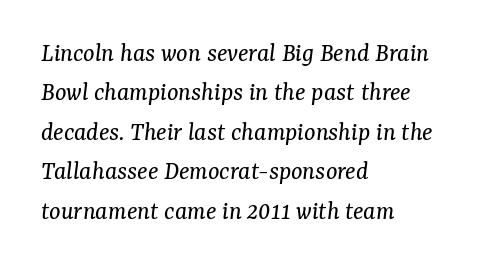
{"italic": "yes", "lean": "right", "slant_degrees": 7, "bold": "no", "underline": "no", "align": "left", "line_spacing": "normal", "line_spacing_ratio": 1.46, "letter_spacing": "normal", "letter_spacing_em": 0.0, "glyph_px": 27}
